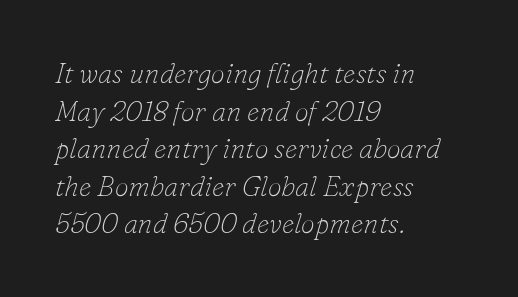
The image shows 28 px thin serif type, italic (leaning right); set left-aligned, normal line spacing (1.34x), normal letter spacing, not underlined; low stroke contrast and a small x-height.
